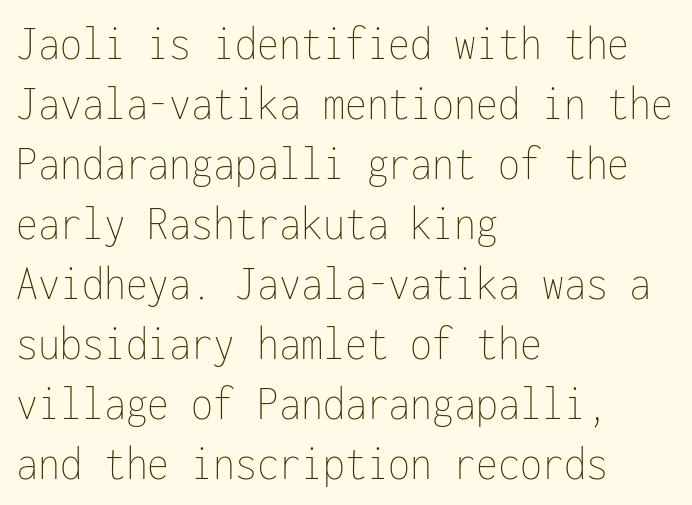
The image shows 50 px thin, condensed type, upright, monospaced; set left-aligned, line spacing 1.2x, normal letter spacing, not underlined; low stroke contrast and a medium x-height.
